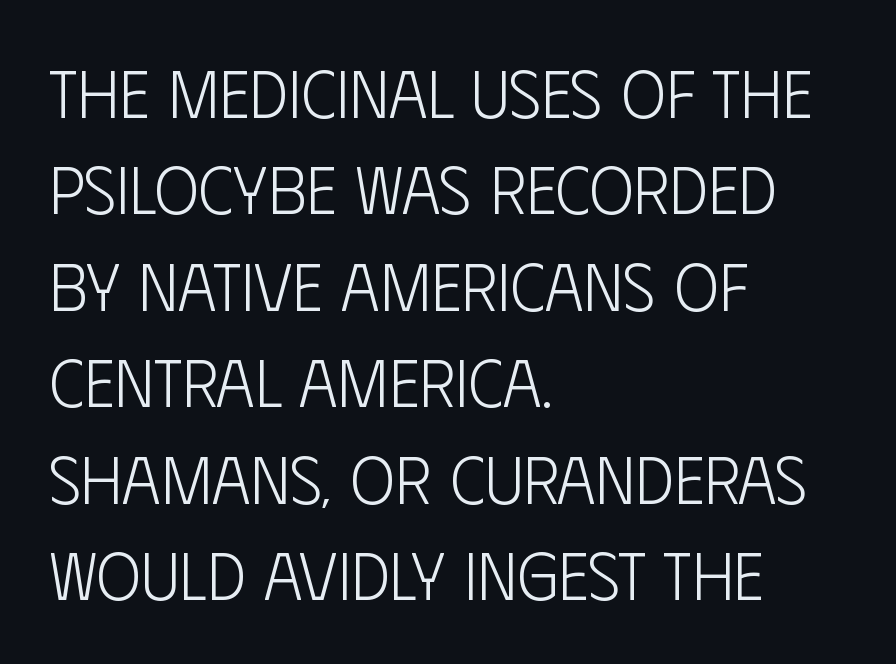
{"serif": "no", "italic": "no", "bold": "no", "weight": "light", "width": "condensed", "stroke_contrast": "low", "x_height": "large", "monospaced": "no", "underline": "no", "align": "left", "line_spacing": "normal", "line_spacing_ratio": 1.44, "letter_spacing": "normal", "letter_spacing_em": 0.0, "glyph_px": 67}
